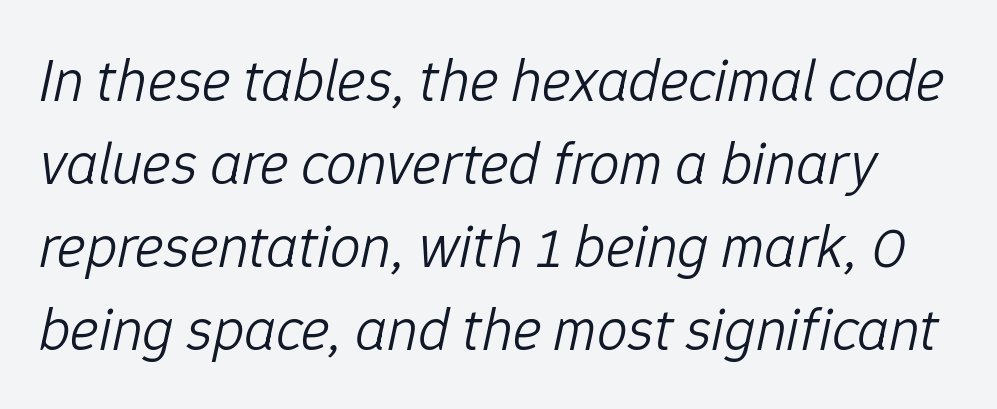
The image shows 61 px light type, italic (leaning right); set normal line spacing (1.36x), normal letter spacing, not underlined; low stroke contrast and a medium x-height.
